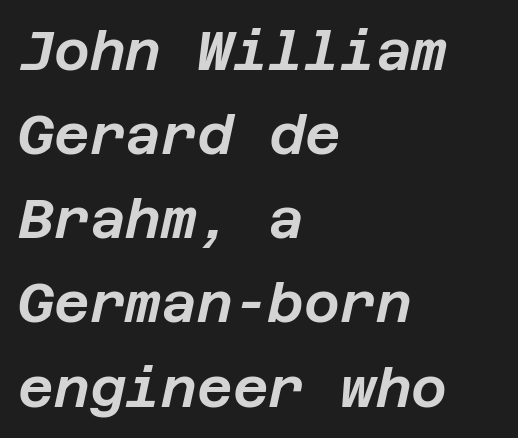
{"italic": "yes", "lean": "right", "slant_degrees": 12, "width": "normal", "stroke_contrast": "low", "x_height": "large", "underline": "no", "align": "left", "line_spacing": "normal", "line_spacing_ratio": 1.53, "letter_spacing": "normal", "letter_spacing_em": 0.0, "glyph_px": 55}
